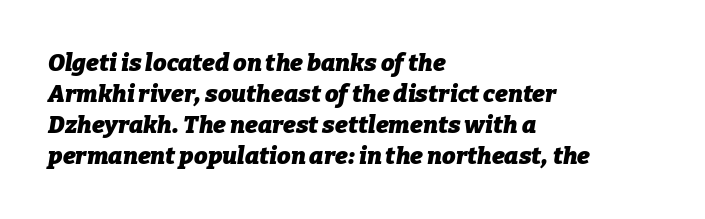
The space directly below the letters is spotless. The sample has been set heavy, in full bold. Italic? Definitely — the glyphs are oblique. Tracking here is standard; glyphs follow each other at the usual distance. Regarding leading, the lines here are spaced in the standard way. Leftover space on each line is placed entirely after the last word.
